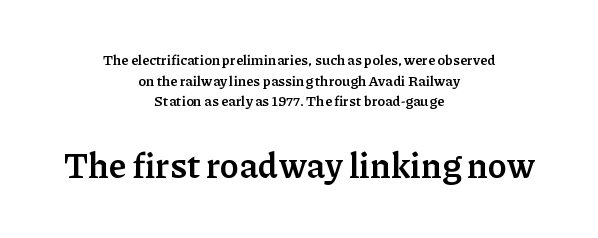
The image shows 35 px semibold serif type, upright; set centered, normal line spacing (1.47x), normal letter spacing, not underlined; the second (bottom) block is 2.5x larger; low stroke contrast and a medium x-height.
